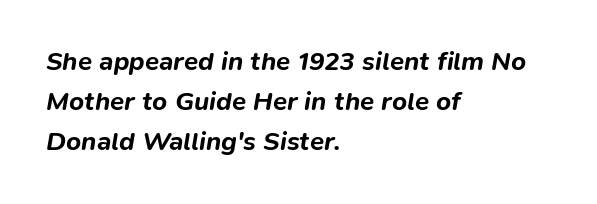
{"italic": "yes", "lean": "right", "slant_degrees": 9, "bold": "yes", "underline": "no", "align": "left", "line_spacing": "normal", "line_spacing_ratio": 1.54, "letter_spacing": "normal", "letter_spacing_em": 0.0, "glyph_px": 26}
